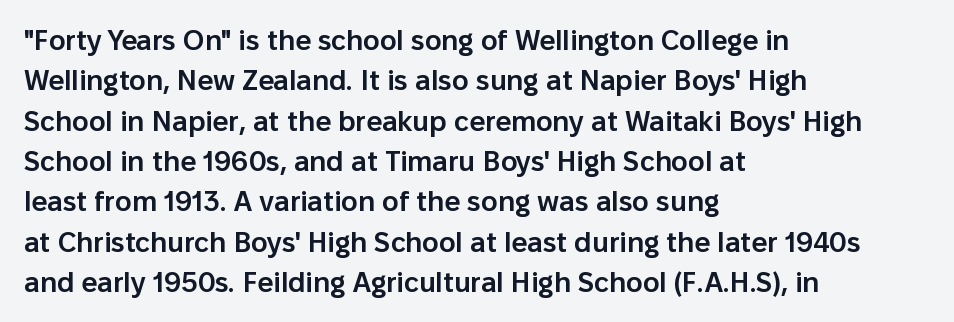
The image shows 28 px semibold sans-serif type, upright; set left-aligned, normal line spacing (1.44x), normal letter spacing, not underlined; low stroke contrast and a medium x-height.
